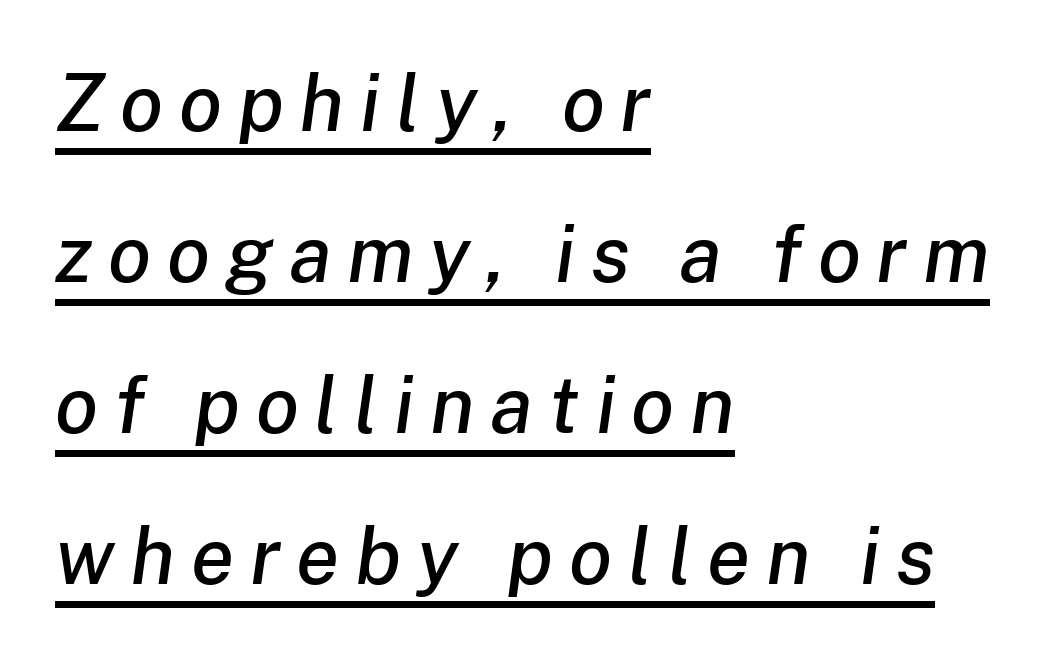
There's an unmistakable incline to the writing here. Interline gaps are noticeably wide in this sample. Each line of the rendering has a horizontal stroke beneath the glyphs. A typesetter would call this proportional, since set widths differ per character.
